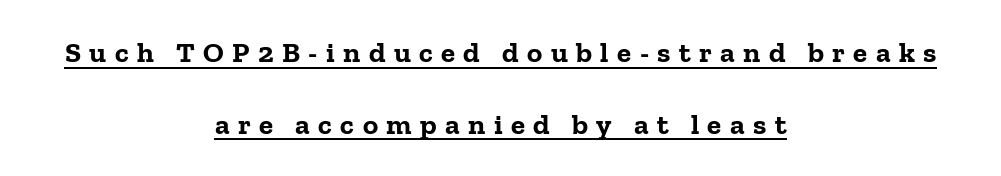
Q: Is the text bold? A: Yes.
Q: Is the text italic (slanted)? A: No, it is upright.
Q: Is the typeface a serif or a sans-serif typeface? A: Serif.
Q: Is the text underlined? A: Yes.
Q: How is the paragraph aligned? A: Centered.
Q: Is the spacing between letters normal or unusually wide? A: Unusually wide.
Q: Is the spacing between lines tight, normal or loose? A: Loose.
Q: Width (condensed, normal, or wide)? A: Normal.
Q: Stroke contrast? A: Low.
Q: x-height? A: Medium.
Q: Monospaced? A: No.
